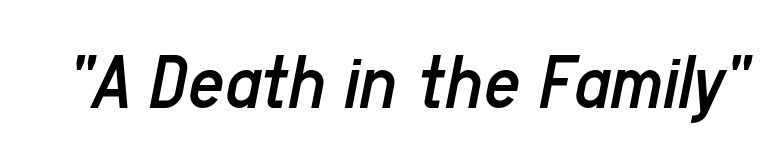
Q: Is the text bold? A: No.
Q: Is the text italic (slanted)? A: Yes, it leans right by about 11 degrees.
Q: Is the text underlined? A: No.
Q: Is the spacing between letters normal or unusually wide? A: Normal.
Q: Width (condensed, normal, or wide)? A: Condensed.
Q: Stroke contrast? A: Low.
Q: x-height? A: Medium.
Q: Monospaced? A: No.
